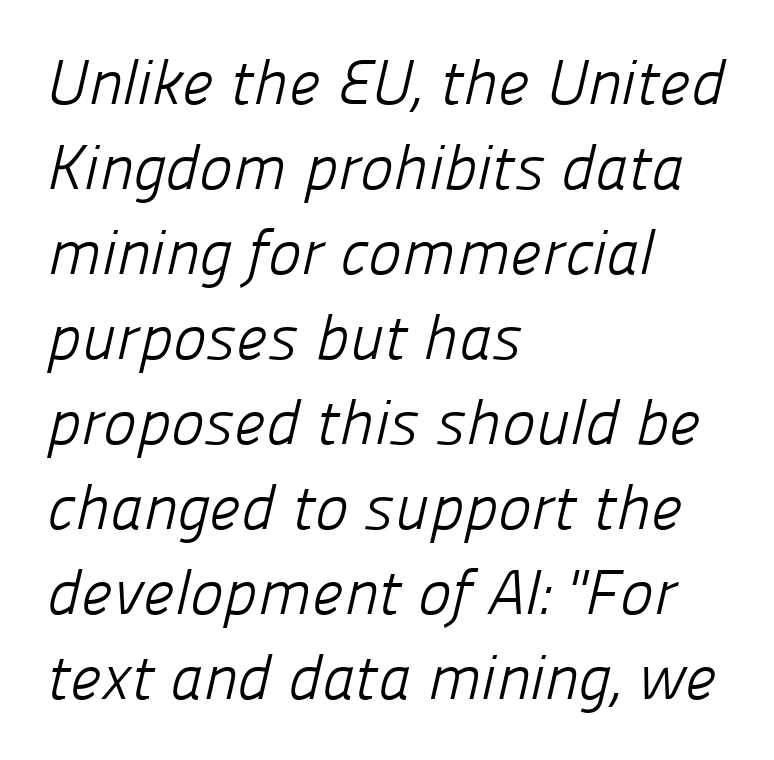
Heaviness? Minimal to ordinary, like unemphasized prose. This rendering uses left alignment, leaving the right contour irregular. This sample keeps an unexceptional amount of space between lines. Check where the strokes stop: nothing finishes them off — pure sans. Each word holds together tightly as a unit, with standard inter-letter gaps. Each row of text sits above clean, open space.
